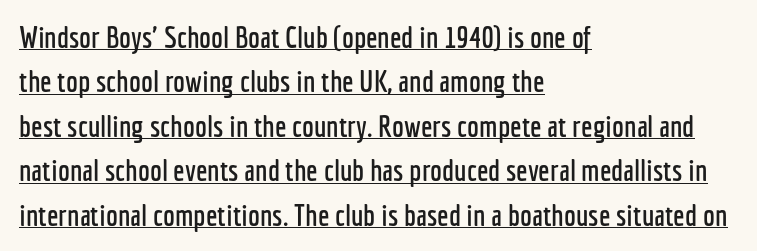
Characters remain perfectly vertical along every line. Think of a printed novel: that variable character pitch is what you see here. Whoever set this chose a conventional vertical rhythm. The text was rendered using a sans face with plain stroke endings. The string is rendered with underlining switched on.
